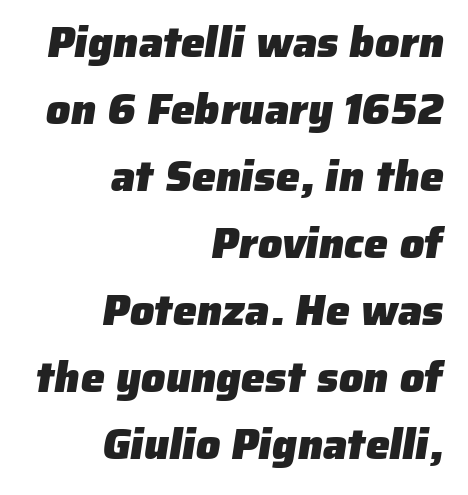
A sans-serif font was chosen for this passage. The passage is arranged like a letterhead date or caption credit — flush right. The passage shown is typed in a proportional face where columns would drift. How are the letters spaced? Ordinarily, with no added tracking. Nobody drew a line under any word here. The characters look thick and weighty, a clear bold.
